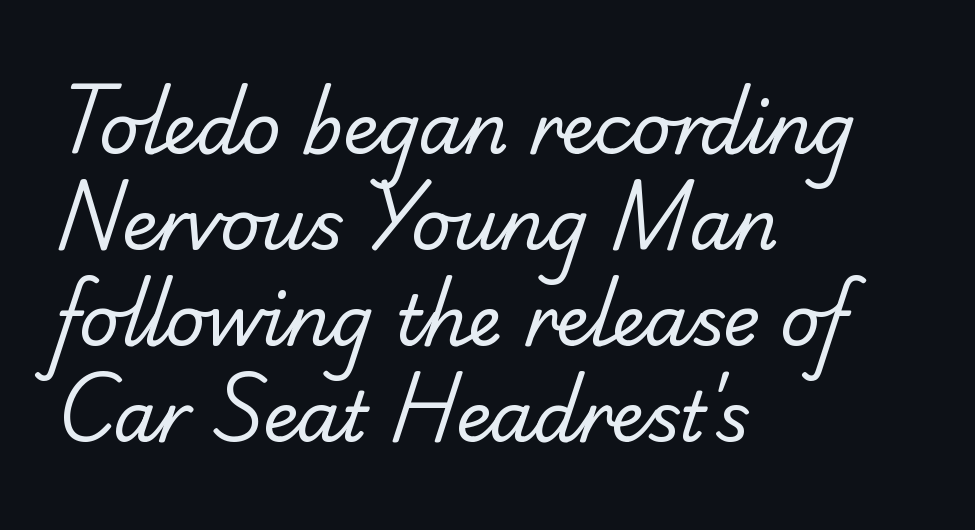
{"serif": "no", "bold": "no", "weight": "regular", "width": "normal", "stroke_contrast": "low", "x_height": "small", "monospaced": "no", "underline": "no", "align": "left", "line_spacing": "normal", "line_spacing_ratio": 1.39, "letter_spacing": "normal", "letter_spacing_em": 0.0, "glyph_px": 69}
